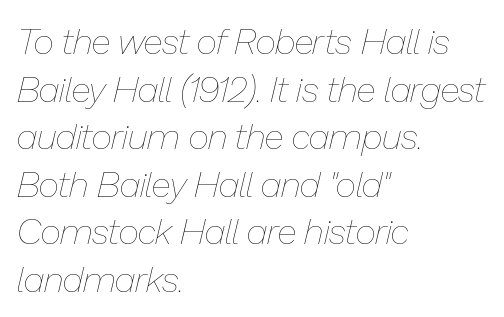
The image shows 36 px thin type, italic (leaning right); set left-aligned, normal line spacing (1.32x), normal letter spacing, not underlined; low stroke contrast and a medium x-height.
